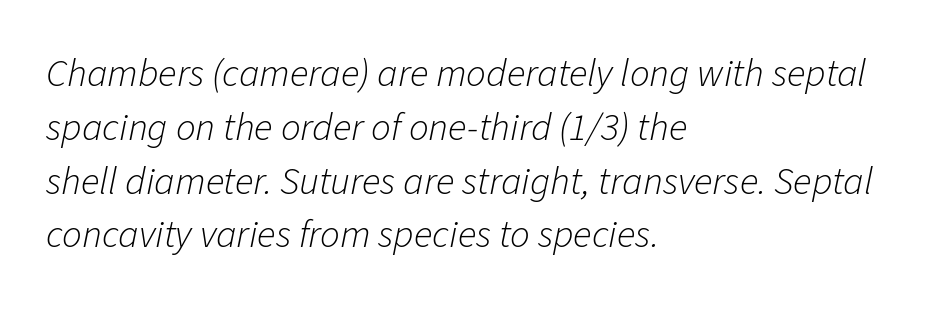
The typesetting does not lean heavy: it is not bold. Does the lettering tilt? It does — this is italic. Note the varied advance widths — an 'i' is clearly narrower than an 'm'. The words here are not underlined. What's the leading like? Ordinary, nothing unusual.
